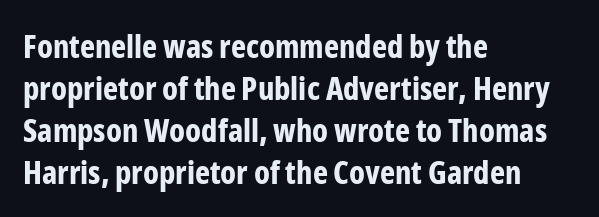
A typesetter would mark this as roman, not italic. The typesetter chose a ragged-right arrangement here. Between one letter and the next there's only the usual sliver of space. The rendering uses a bold face; every stroke is thick and dark.
